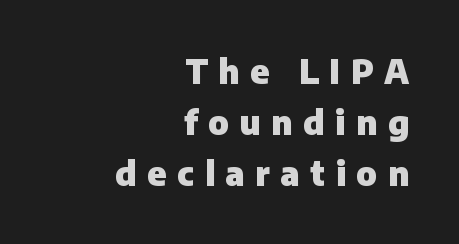
The passage shown stacks its lines at a standard gap. The letters are bold, with thick, heavy strokes. Letters rest on an invisible, unmarked baseline. The characters display no serif detailing; their extremities are plain.
